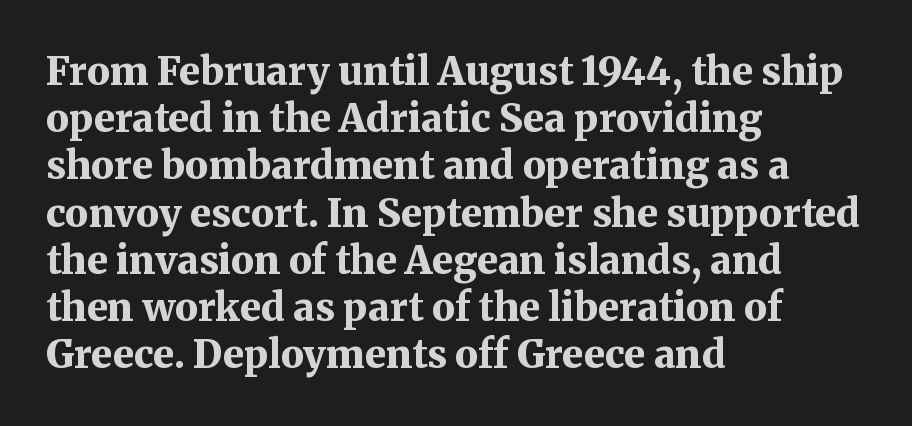
The image shows 39 px bold serif type, upright; set left-aligned, line spacing 1.21x, normal letter spacing, not underlined; medium stroke contrast and a medium x-height.
